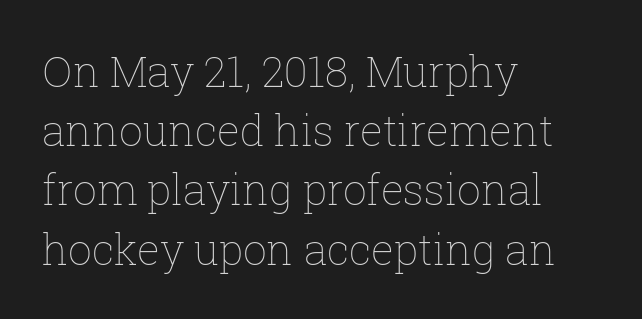
{"italic": "no", "bold": "no", "weight": "thin", "width": "normal", "stroke_contrast": "low", "x_height": "medium", "monospaced": "no", "underline": "no", "align": "left", "line_spacing": "normal", "line_spacing_ratio": 1.41, "letter_spacing": "normal", "letter_spacing_em": 0.0, "glyph_px": 42}
